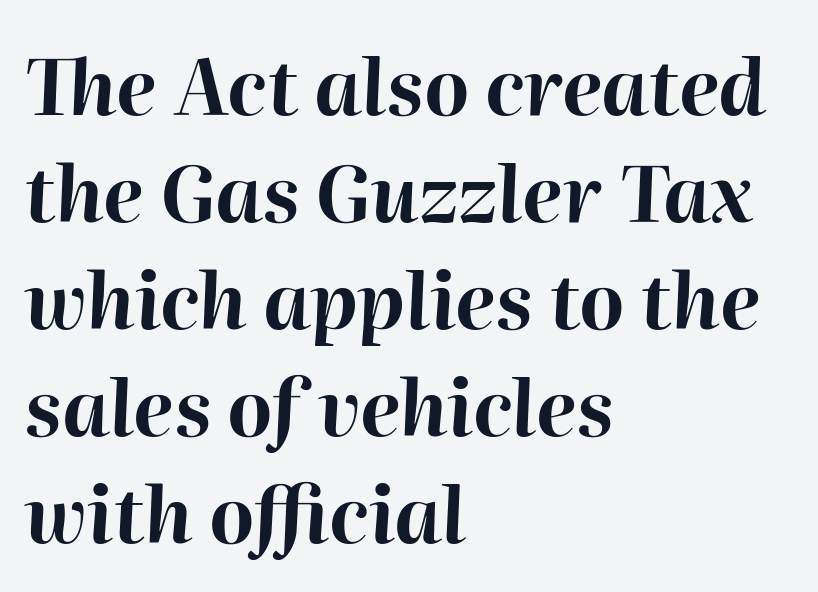
The image shows 77 px bold type, italic (leaning right); set left-aligned, normal line spacing (1.39x), normal letter spacing, not underlined; high stroke contrast and a medium x-height.
